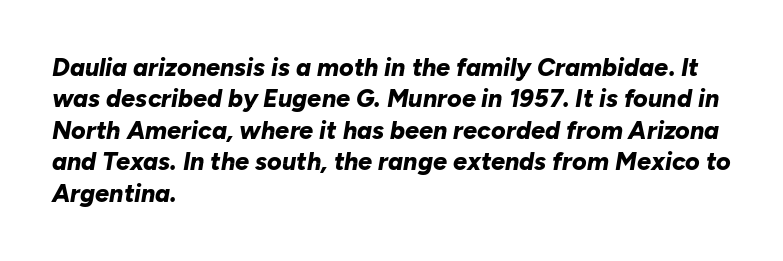
Q: Is the text bold? A: Yes.
Q: Is the text italic (slanted)? A: Yes, it leans right by about 10 degrees.
Q: Is the text underlined? A: No.
Q: How is the paragraph aligned? A: Left-aligned.
Q: Is the spacing between letters normal or unusually wide? A: Normal.
Q: Is the spacing between lines tight, normal or loose? A: Normal.
